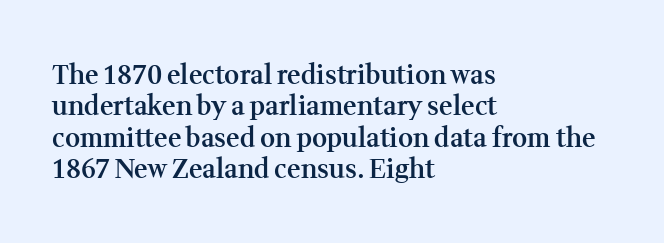
Here the glyphs are tracked normally, forming tight word shapes. Posture: vertical. Quick note: underline off. In CSS terms this would be text-align: left. This is moderately heavy type, rendered in semibold.
